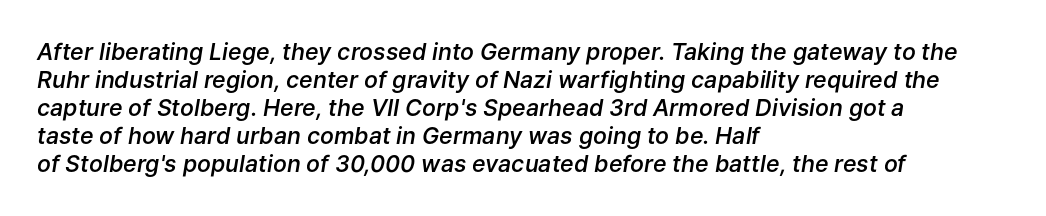
The image shows 23 px text type, italic (leaning right); set left-aligned, line spacing 1.22x, normal letter spacing, not underlined.
